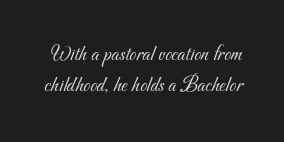
{"bold": "no", "underline": "no", "line_spacing": "normal", "line_spacing_ratio": 1.42, "letter_spacing": "normal", "letter_spacing_em": 0.0, "glyph_px": 22}
